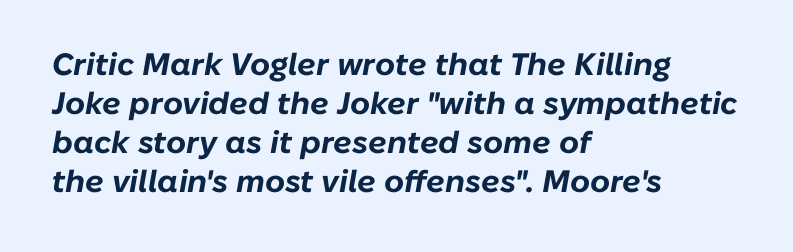
Q: Is the text bold? A: Yes.
Q: Is the text italic (slanted)? A: Yes, it leans right by about 10 degrees.
Q: Is the text underlined? A: No.
Q: How is the paragraph aligned? A: Left-aligned.
Q: Is the spacing between letters normal or unusually wide? A: Normal.
Q: Is the spacing between lines tight, normal or loose? A: Normal.
Q: Width (condensed, normal, or wide)? A: Normal.
Q: Stroke contrast? A: Low.
Q: x-height? A: Medium.
Q: Monospaced? A: No.
